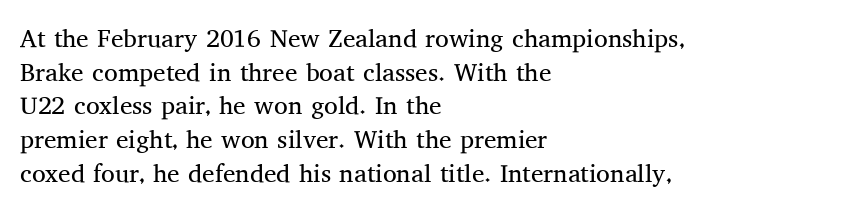
Q: Is the text bold? A: No.
Q: Is the text italic (slanted)? A: No, it is upright.
Q: Is the text underlined? A: No.
Q: How is the paragraph aligned? A: Left-aligned.
Q: Is the spacing between letters normal or unusually wide? A: Normal.
Q: Is the spacing between lines tight, normal or loose? A: Normal.
